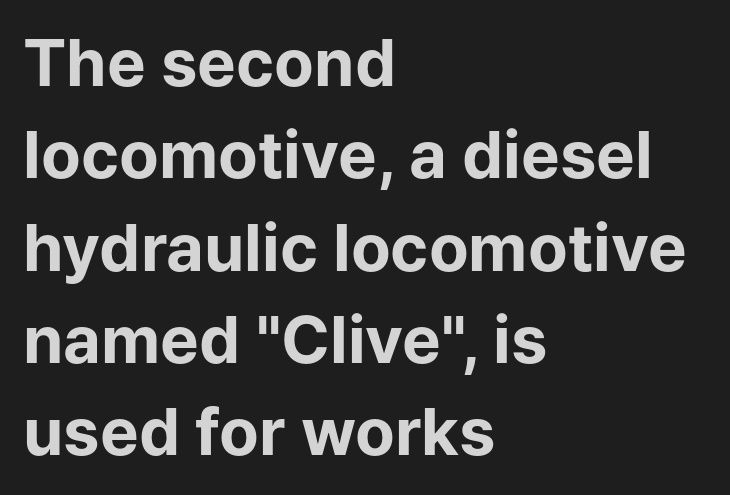
Between one letter and the next there's only the usual sliver of space. Line starts are locked; line ends wander. Do the letters lean? They stand straight. Emphasis by weight is at full strength: bold.
